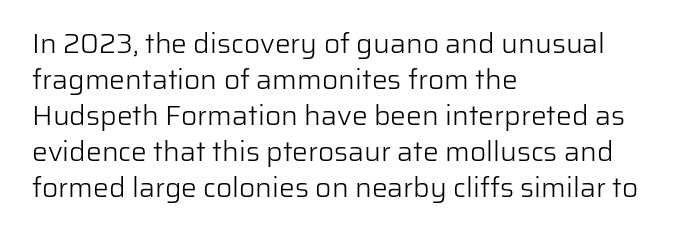
The words here are not underlined. The passage shown is typed in a proportional face where columns would drift. Nope, no serifs anywhere on these letters. These lines keep a tight, regular rhythm from letter to letter. Successive baselines arrive at the customary interval.
